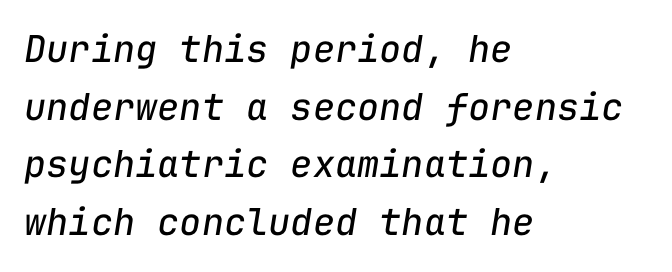
{"italic": "yes", "lean": "right", "slant_degrees": 9, "bold": "no", "weight": "regular", "width": "normal", "stroke_contrast": "low", "x_height": "medium", "monospaced": "yes", "underline": "no", "align": "left", "line_spacing": "normal", "line_spacing_ratio": 1.56, "letter_spacing": "normal", "letter_spacing_em": 0.0, "glyph_px": 37}
